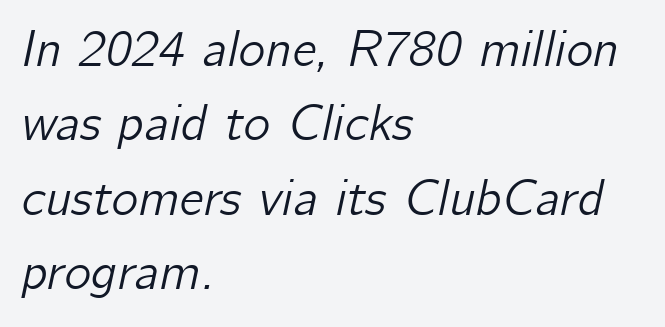
The image shows 51 px text type, italic (leaning right); set left-aligned, normal line spacing (1.46x), normal letter spacing, not underlined; low stroke contrast and a medium x-height.
